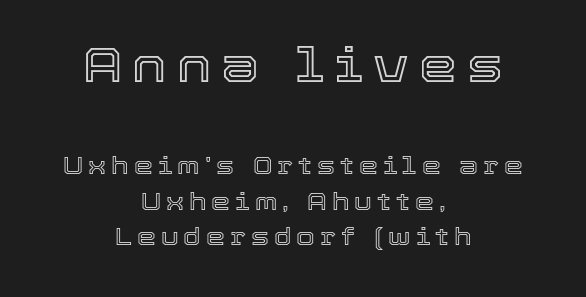
The image shows 48 px text type, upright; set centered, normal line spacing (1.49x), unusually wide letter spacing (+0.21 em), not underlined; the first (top) block is 2.0x larger; a medium x-height.
